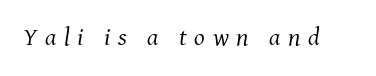
The image shows 25 px text type, italic (leaning right); set unusually wide letter spacing (+0.31 em), not underlined.
